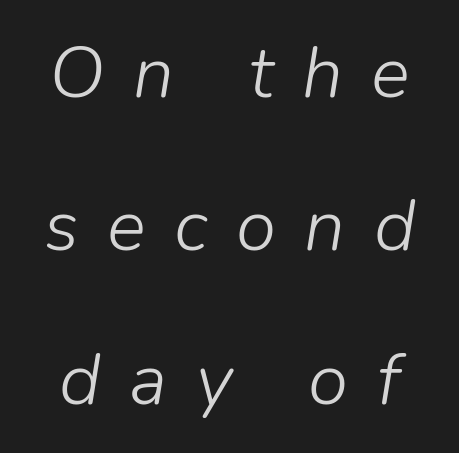
The line texture is sparse and dotted thanks to wide tracking. Compared with a typical body face, this is equally light or lighter still. Any mark beneath the type? The region is blank. Notice the wide empty band between every row — that's loose leading. Note the varied advance widths — an 'i' is clearly narrower than an 'm'. Would a proofreader flag this as italicized? Yes.
